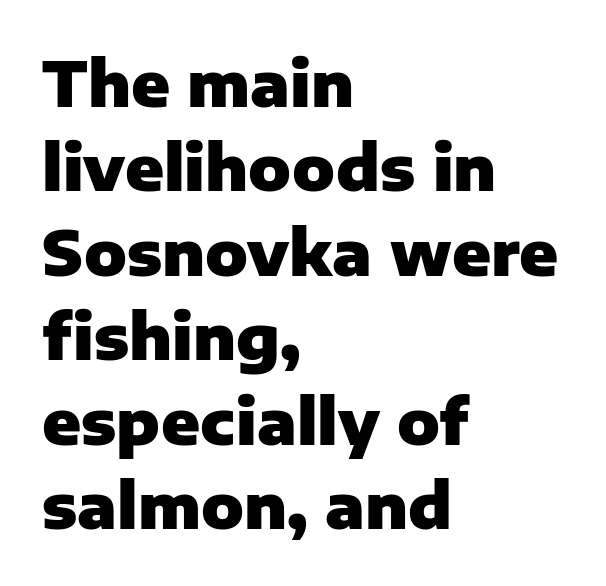
The image shows 63 px heavy sans-serif type, upright; set left-aligned, normal line spacing (1.34x), normal letter spacing, not underlined; low stroke contrast and a medium x-height.
